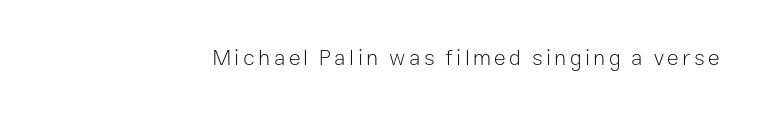
The words here are not underlined. Unlike italic type, these characters show no tilt at all. Which margin do the lines hug? The right one — the left edge is uneven. No heavy texture on the line: the type isn't bold.
